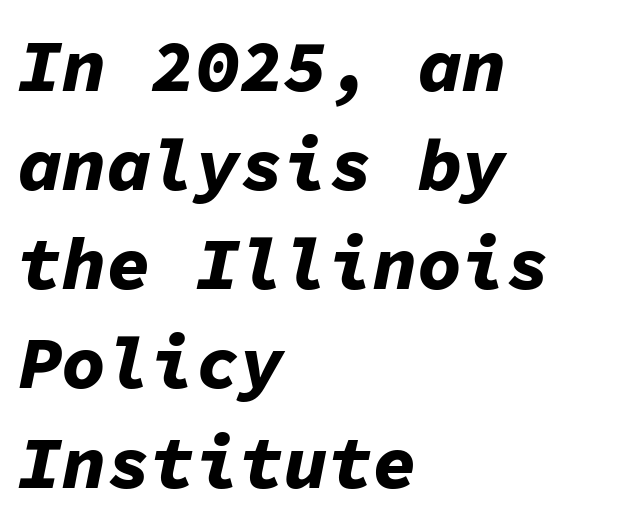
Q: Is the text bold? A: Yes.
Q: Is the text italic (slanted)? A: Yes, it leans right by about 11 degrees.
Q: Is the text underlined? A: No.
Q: How is the paragraph aligned? A: Left-aligned.
Q: Is the spacing between letters normal or unusually wide? A: Normal.
Q: Is the spacing between lines tight, normal or loose? A: Normal.
Q: Width (condensed, normal, or wide)? A: Normal.
Q: Stroke contrast? A: Low.
Q: x-height? A: Medium.
Q: Monospaced? A: Yes.
